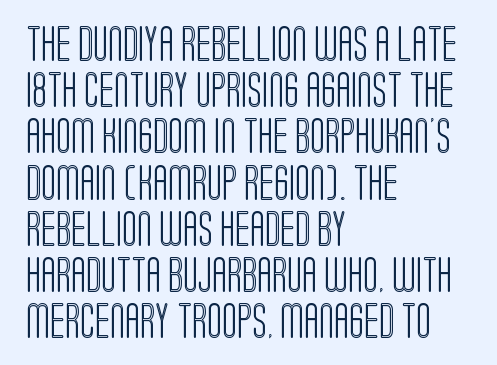
Q: Is the text italic (slanted)? A: No, it is upright.
Q: Is the text underlined? A: No.
Q: How is the paragraph aligned? A: Left-aligned.
Q: Is the spacing between letters normal or unusually wide? A: Normal.
Q: Is the spacing between lines tight, normal or loose? A: Normal.
Q: Width (condensed, normal, or wide)? A: Condensed.
Q: x-height? A: Large.
Q: Monospaced? A: No.
